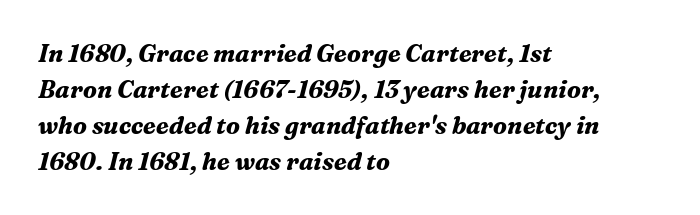
The image shows 24 px bold type, italic (leaning right); set left-aligned, normal line spacing (1.5x), normal letter spacing, not underlined.
